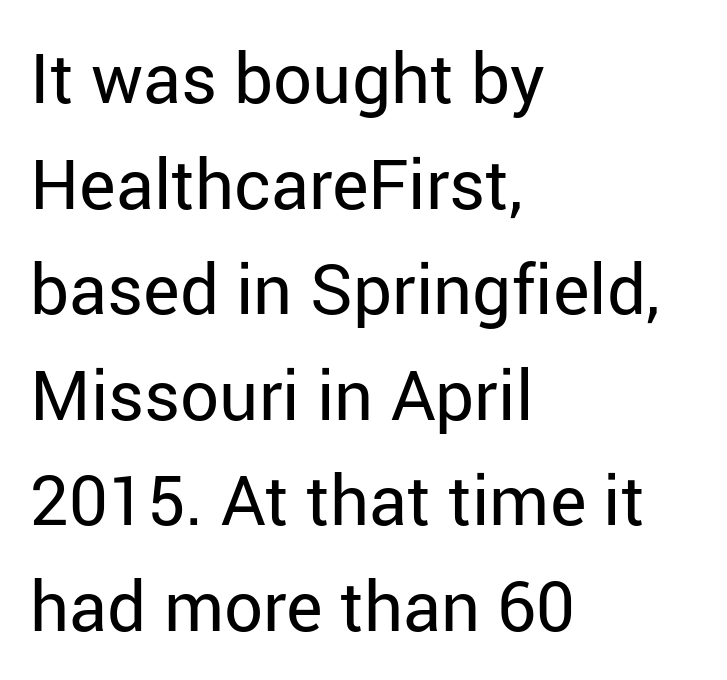
Q: Is the text bold? A: No.
Q: Is the text italic (slanted)? A: No, it is upright.
Q: Is the typeface a serif or a sans-serif typeface? A: Sans-serif.
Q: Is the text underlined? A: No.
Q: How is the paragraph aligned? A: Left-aligned.
Q: Is the spacing between letters normal or unusually wide? A: Normal.
Q: Is the spacing between lines tight, normal or loose? A: Normal.
Q: Width (condensed, normal, or wide)? A: Normal.
Q: Stroke contrast? A: Low.
Q: x-height? A: Medium.
Q: Monospaced? A: No.
